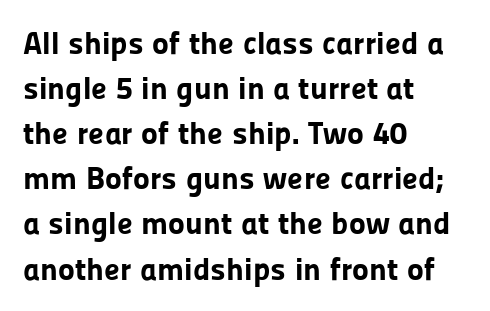
{"serif": "no", "italic": "no", "bold": "yes", "weight": "bold", "width": "normal", "stroke_contrast": "low", "x_height": "medium", "monospaced": "no", "underline": "no", "align": "left", "line_spacing": "normal", "line_spacing_ratio": 1.41, "letter_spacing": "normal", "letter_spacing_em": 0.0, "glyph_px": 32}
